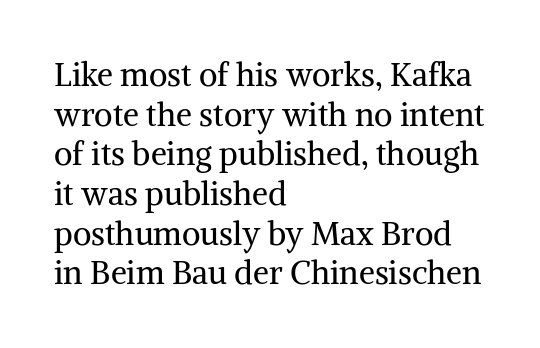
Typographically, this falls in the serif category. Quick note: not italic, upright. The foot of each line stays bare and open. Here the designer chose a conventional face with non-uniform glyph widths. Tracking value appears to be zero — textbook default spacing. Alignment: flush left.
